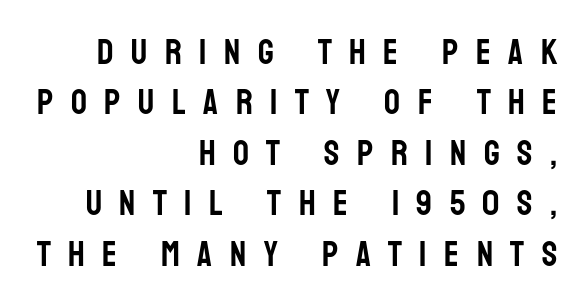
Unmarked baselines from the first word to the last. Check where the strokes stop: nothing finishes them off — pure sans. The gaps between neighbouring characters are conspicuously large. Do the letters lean? They stand straight.
